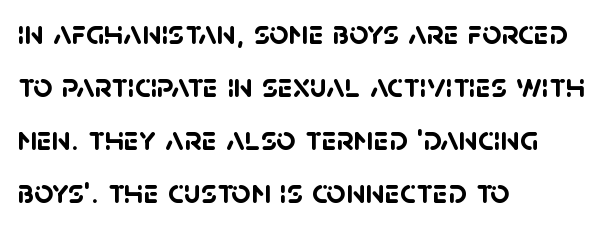
Q: Is the text bold? A: Yes.
Q: Is the typeface a serif or a sans-serif typeface? A: Sans-serif.
Q: Is the text underlined? A: No.
Q: How is the paragraph aligned? A: Left-aligned.
Q: Is the spacing between letters normal or unusually wide? A: Normal.
Q: Is the spacing between lines tight, normal or loose? A: Normal.
Q: Width (condensed, normal, or wide)? A: Normal.
Q: Stroke contrast? A: Low.
Q: x-height? A: Large.
Q: Monospaced? A: No.
